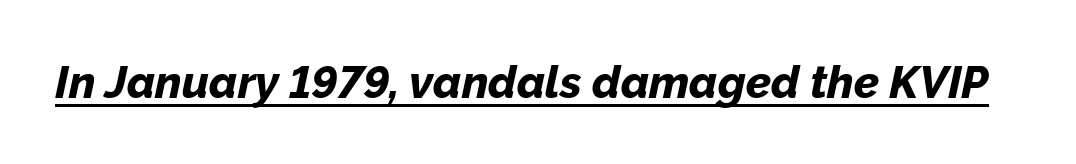
The image shows 45 px bold type, italic (leaning right); set normal letter spacing, underlined; low stroke contrast and a medium x-height.
